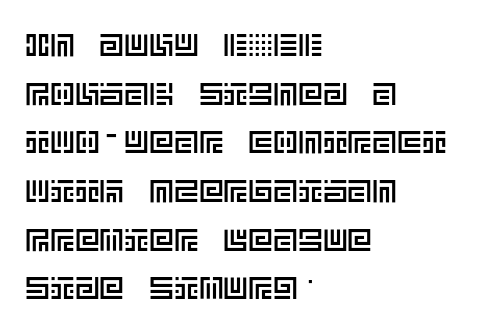
This sample uses an upright cut, with every glyph sitting square on the baseline. A typesetter would call this zero additional tracking. Teacher's note: observe the even left margin — that is flush-left alignment. Reading down the column, the eye jumps a familiar distance to each next line. This rendering features lettering with no underline.
